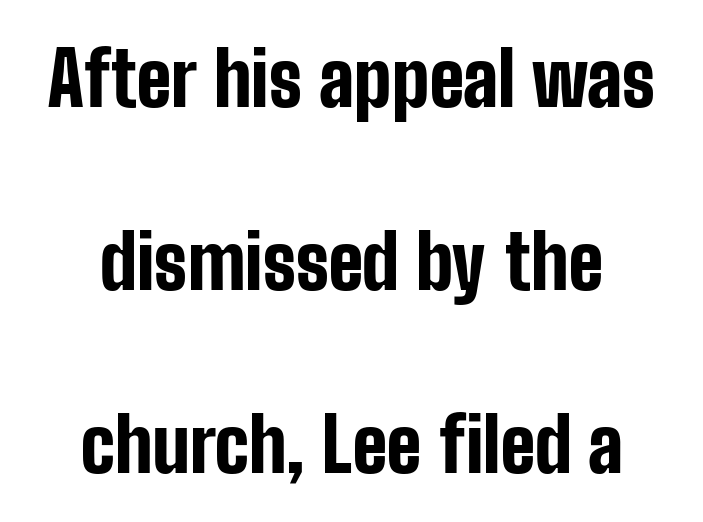
{"serif": "no", "italic": "no", "bold": "yes", "weight": "bold", "width": "condensed", "stroke_contrast": "low", "x_height": "medium", "monospaced": "no", "underline": "no", "line_spacing": "loose", "line_spacing_ratio": 2.44, "letter_spacing": "normal", "letter_spacing_em": 0.0, "glyph_px": 75}
